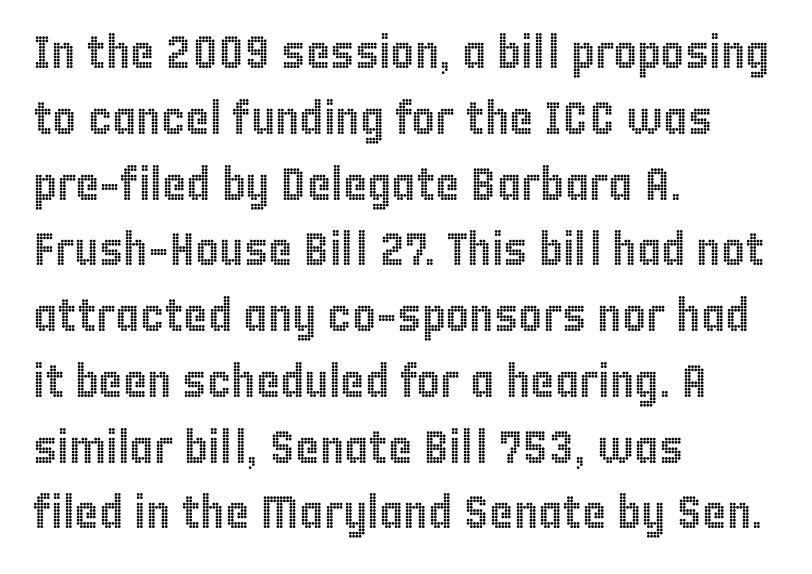
The image shows 46 px condensed type, upright; set left-aligned, normal line spacing (1.43x), normal letter spacing, not underlined; a large x-height.
